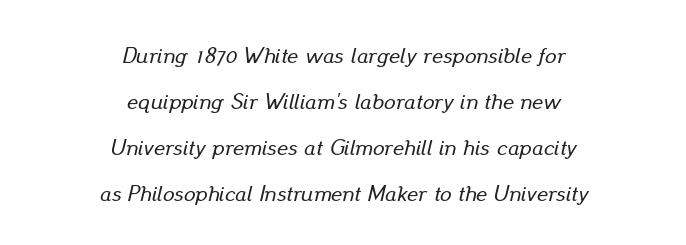
The image shows 23 px text type, italic (leaning right); set centered, loose line spacing (2.0x), normal letter spacing, not underlined.
